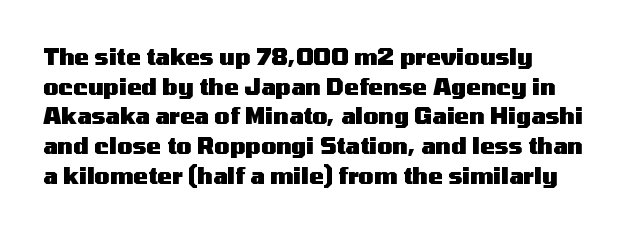
The image shows 22 px bold type, upright; set left-aligned, normal line spacing (1.35x), normal letter spacing, not underlined.
